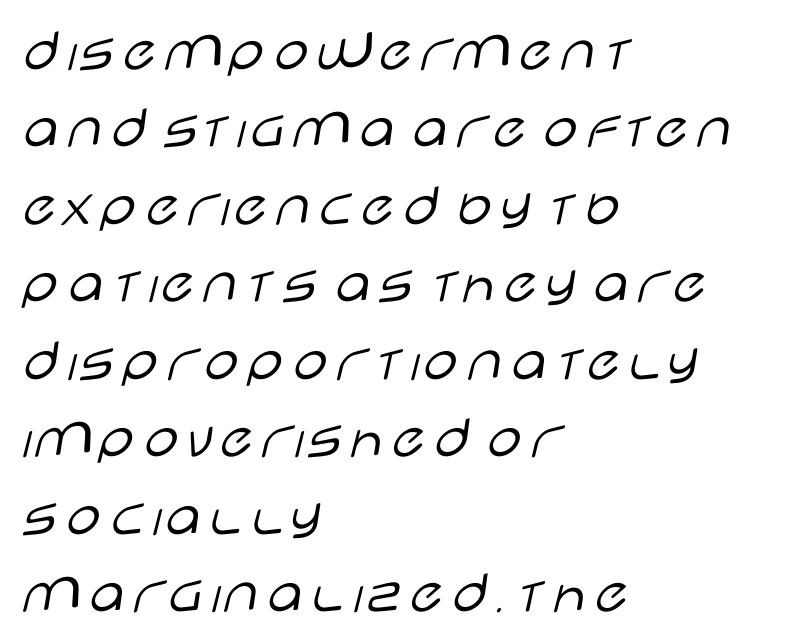
The image shows 62 px light, wide sans-serif type; set left-aligned, normal line spacing (1.25x), normal letter spacing, not underlined; low stroke contrast and a large x-height.
